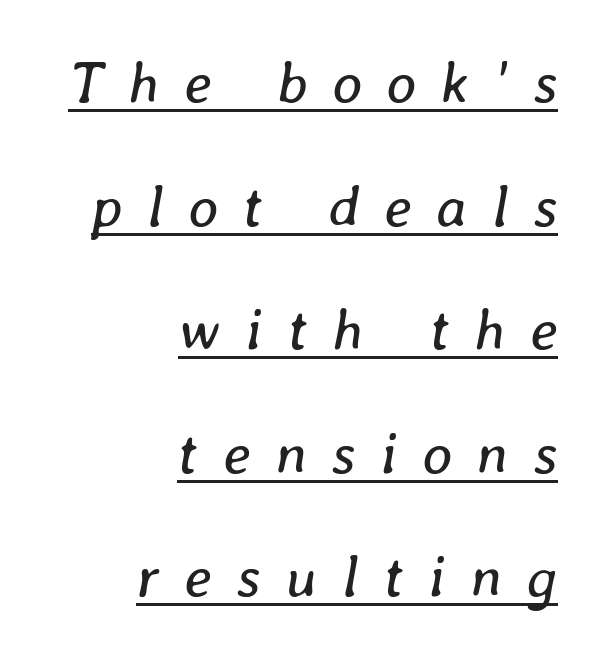
{"italic": "yes", "lean": "right", "slant_degrees": 8, "bold": "no", "weight": "regular", "width": "normal", "stroke_contrast": "low", "x_height": "medium", "monospaced": "no", "underline": "yes", "align": "right", "line_spacing": "loose", "line_spacing_ratio": 2.13, "letter_spacing": "wide", "letter_spacing_em": 0.43, "glyph_px": 58}
